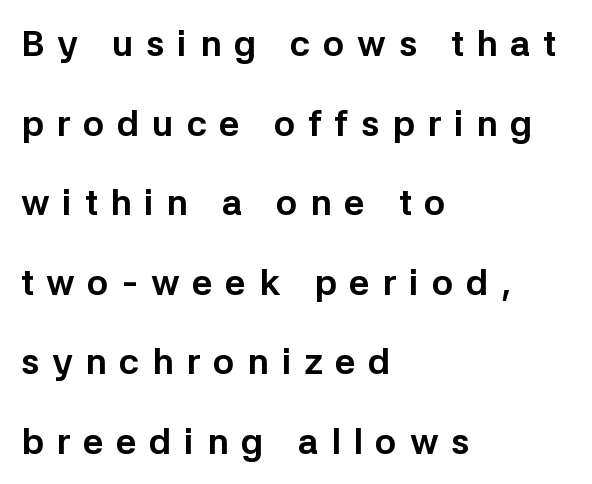
Q: Is the text bold? A: Yes.
Q: Is the text italic (slanted)? A: No, it is upright.
Q: Is the typeface a serif or a sans-serif typeface? A: Sans-serif.
Q: Is the text underlined? A: No.
Q: How is the paragraph aligned? A: Left-aligned.
Q: Is the spacing between letters normal or unusually wide? A: Unusually wide.
Q: Is the spacing between lines tight, normal or loose? A: Loose.
Q: Width (condensed, normal, or wide)? A: Normal.
Q: Stroke contrast? A: Low.
Q: x-height? A: Medium.
Q: Monospaced? A: No.
